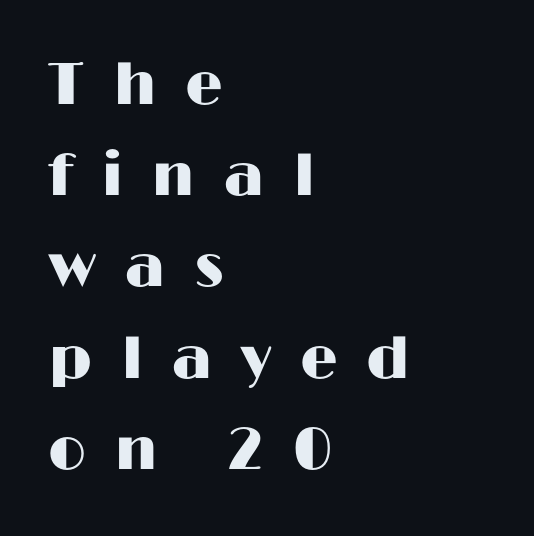
Vertical spacing — default. The baseline area is clear. These lines stack with their left ends in a neat column. Upright lettering throughout. Each letter keeps its own natural width here, so spacing adapts to shape. Someone cranked the tracking dial way up on this one.
